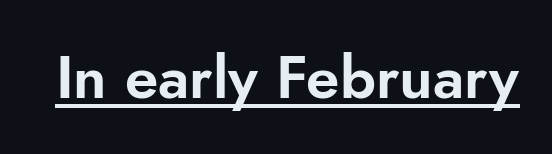
Is this a sans? Yes — the strokes have no serifs. Varying glyph widths throughout — classic text-font behaviour. The specimen includes a rule beneath the text block's lines. Posture: vertical. Between one letter and the next there's only the usual sliver of space.
